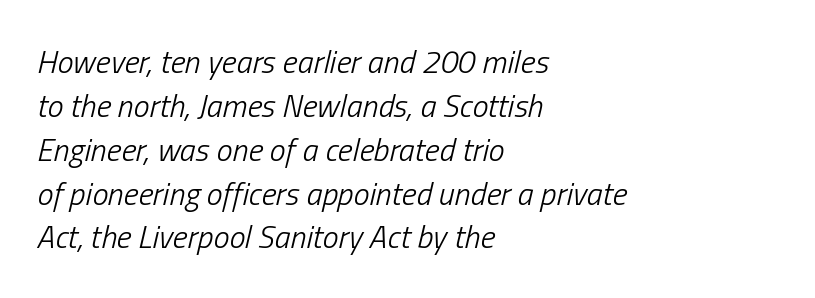
The image shows 32 px light, condensed type, italic (leaning right); set left-aligned, normal line spacing (1.37x), normal letter spacing, not underlined; low stroke contrast and a medium x-height.
